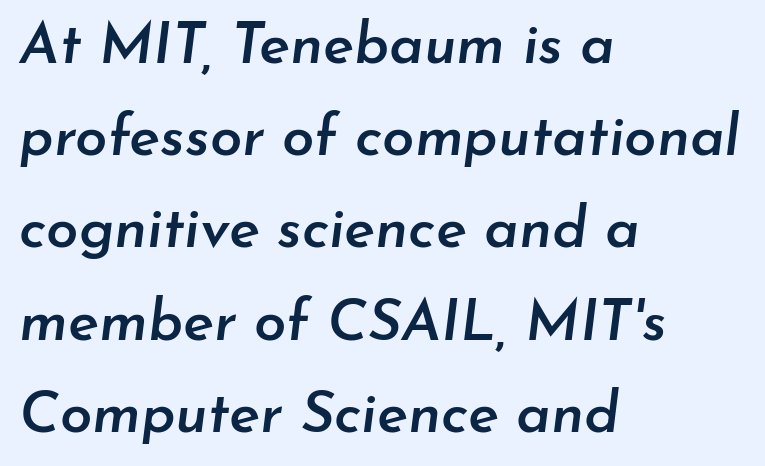
The image shows 58 px semibold type, italic (leaning right); set left-aligned, normal line spacing (1.59x), normal letter spacing, not underlined; low stroke contrast and a small x-height.
